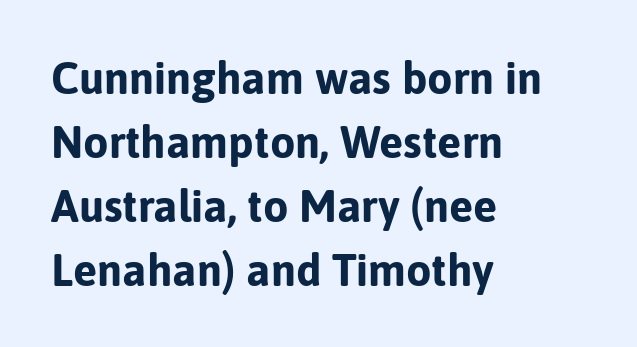
Q: Is the text bold? A: Yes.
Q: Is the text italic (slanted)? A: No, it is upright.
Q: Is the typeface a serif or a sans-serif typeface? A: Sans-serif.
Q: Is the text underlined? A: No.
Q: How is the paragraph aligned? A: Left-aligned.
Q: Is the spacing between letters normal or unusually wide? A: Normal.
Q: Is the spacing between lines tight, normal or loose? A: Normal.
Q: Width (condensed, normal, or wide)? A: Normal.
Q: Stroke contrast? A: Low.
Q: x-height? A: Medium.
Q: Monospaced? A: No.
